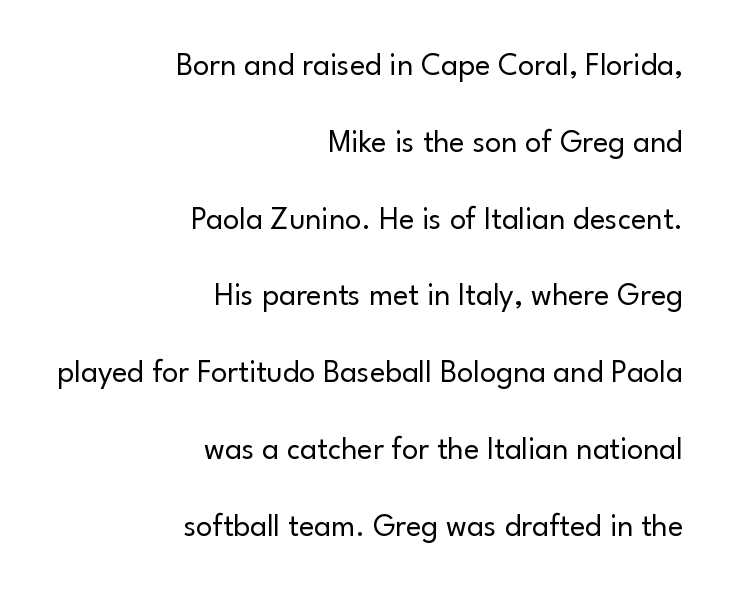
The image shows 32 px regular-weight sans-serif type, upright; set right-aligned, loose line spacing (2.4x), normal letter spacing, not underlined; low stroke contrast and a small x-height.
